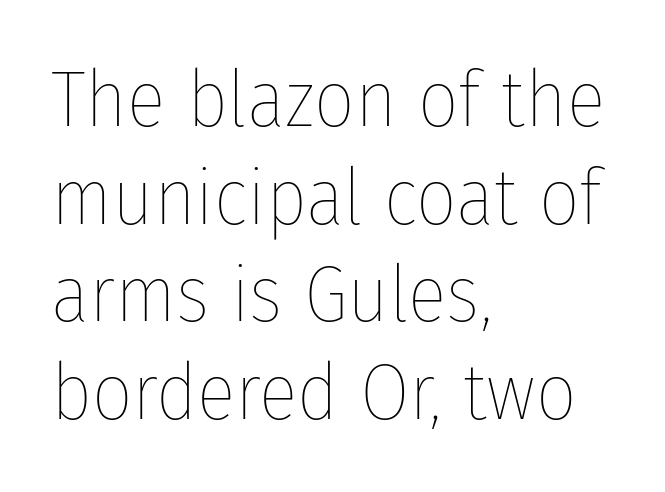
Left-aligned paragraph, ragged on the right. Quick note: underline off. No chunkiness to these letters — they're not bold. This sample has the flowing, uneven cadence of proportional lettering. Posture: vertical. Words appear dense and cohesive because spacing is normal.
